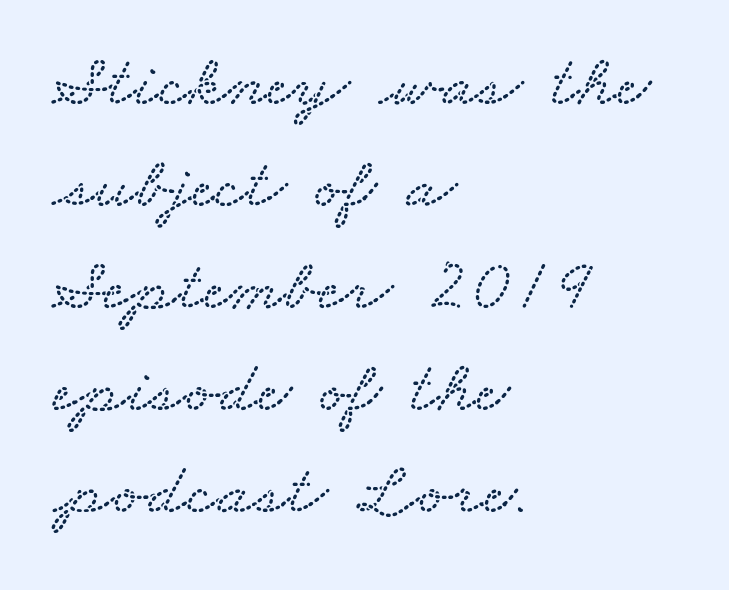
Q: Is the text underlined? A: No.
Q: How is the paragraph aligned? A: Left-aligned.
Q: Is the spacing between letters normal or unusually wide? A: Normal.
Q: Is the spacing between lines tight, normal or loose? A: Normal.
Q: Width (condensed, normal, or wide)? A: Wide.
Q: Stroke contrast? A: Low.
Q: x-height? A: Small.
Q: Monospaced? A: No.
